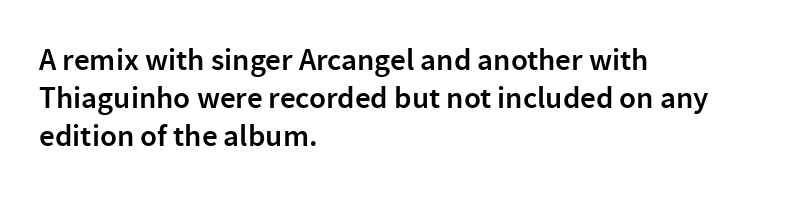
Q: Is the text bold? A: Semi-bold.
Q: Is the text italic (slanted)? A: No, it is upright.
Q: Is the typeface a serif or a sans-serif typeface? A: Sans-serif.
Q: Is the text underlined? A: No.
Q: How is the paragraph aligned? A: Left-aligned.
Q: Is the spacing between letters normal or unusually wide? A: Normal.
Q: Width (condensed, normal, or wide)? A: Normal.
Q: Stroke contrast? A: Low.
Q: x-height? A: Medium.
Q: Monospaced? A: No.
